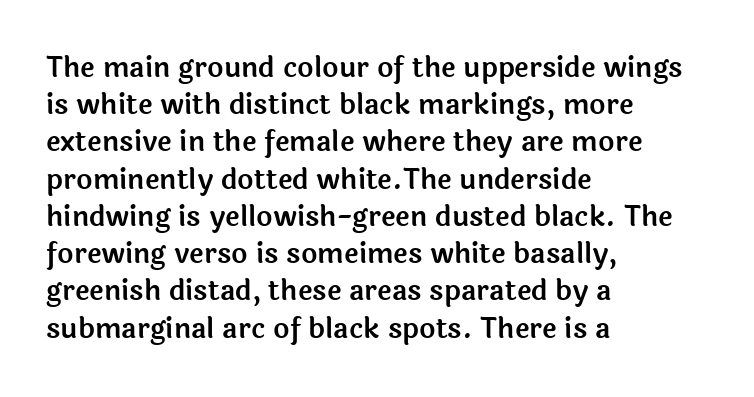
Think of a printed novel: that variable character pitch is what you see here. Line starts are locked; line ends wander. Unlike a traditional serif, this face leaves its strokes unadorned. Unlike italic type, these characters show no tilt at all. Students, note that the glyphs here touch the page at normal intervals. This block has exactly the height ordinary leading produces.
